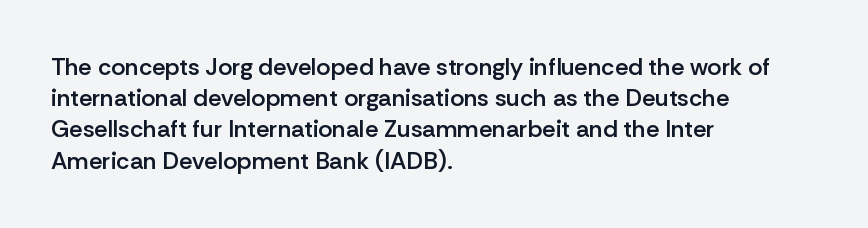
The image shows 24 px text type, upright; set left-aligned, normal line spacing (1.3x), normal letter spacing, not underlined.
